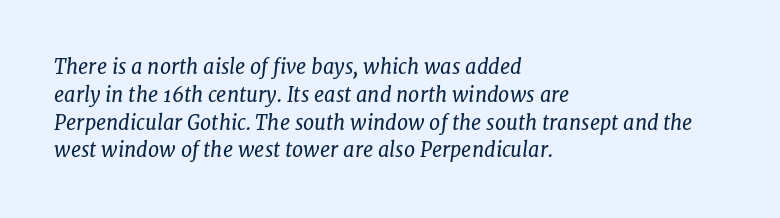
The image shows 20 px text type, italic (leaning right); set left-aligned, normal line spacing (1.39x), normal letter spacing, not underlined.
